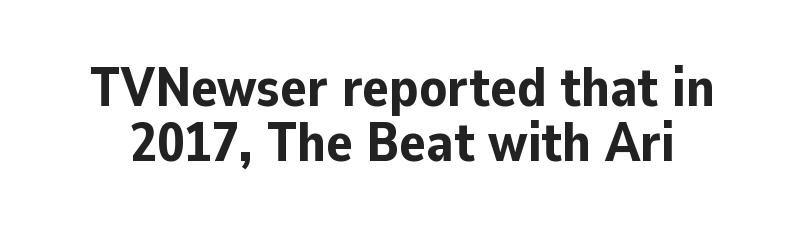
Q: Is the text bold? A: Yes.
Q: Is the text italic (slanted)? A: No, it is upright.
Q: Is the typeface a serif or a sans-serif typeface? A: Sans-serif.
Q: Is the text underlined? A: No.
Q: Is the spacing between letters normal or unusually wide? A: Normal.
Q: Is the spacing between lines tight, normal or loose? A: Tight.
Q: Width (condensed, normal, or wide)? A: Normal.
Q: Stroke contrast? A: Low.
Q: x-height? A: Medium.
Q: Monospaced? A: No.
